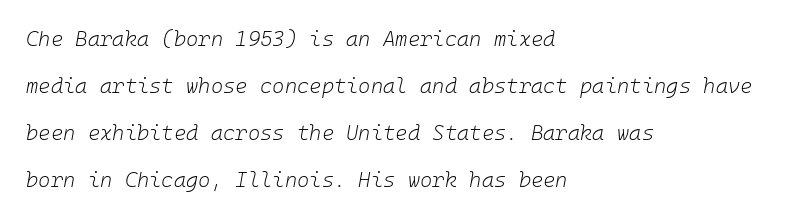
The image shows 21 px text type, italic (leaning right); set left-aligned, loose line spacing (2.24x), normal letter spacing, not underlined.
